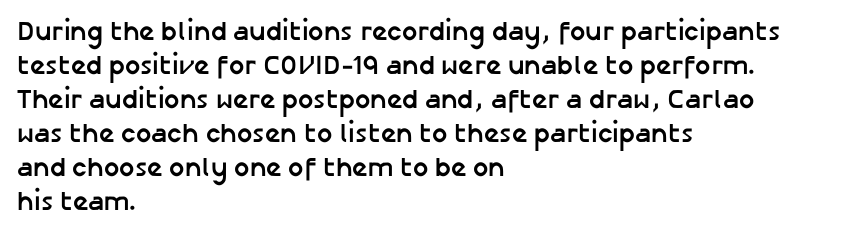
Does the weight exceed regular? Yes, all the way to bold. Short note: letters normally spaced. The space beneath each line is pristine and unruled. The typesetter chose a ragged-right arrangement here. Posture: vertical. The passage shown stacks its lines at a standard gap.
